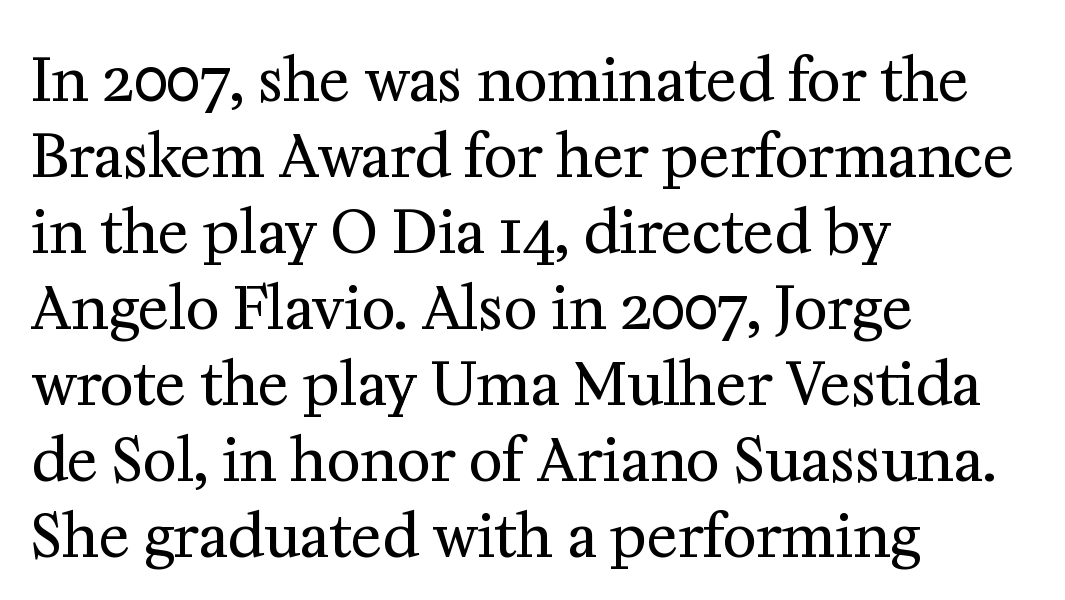
{"serif": "yes", "italic": "no", "bold": "no", "weight": "regular", "width": "normal", "stroke_contrast": "medium", "x_height": "medium", "monospaced": "no", "underline": "no", "align": "left", "line_spacing": "normal", "line_spacing_ratio": 1.31, "letter_spacing": "normal", "letter_spacing_em": 0.0, "glyph_px": 58}
